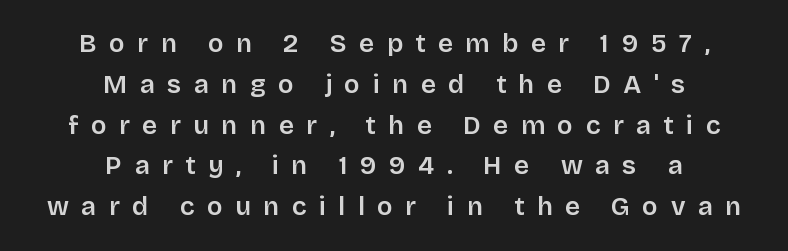
Q: Is the text bold? A: Semi-bold.
Q: Is the text italic (slanted)? A: No, it is upright.
Q: Is the text underlined? A: No.
Q: How is the paragraph aligned? A: Centered.
Q: Is the spacing between letters normal or unusually wide? A: Unusually wide.
Q: Is the spacing between lines tight, normal or loose? A: Normal.
